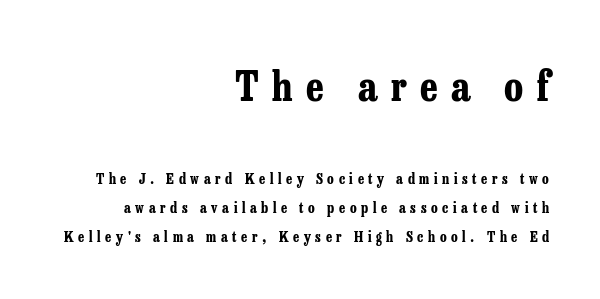
Q: Is the text bold? A: Yes.
Q: Is the text italic (slanted)? A: No, it is upright.
Q: Is the typeface a serif or a sans-serif typeface? A: Serif.
Q: Is the text underlined? A: No.
Q: How is the paragraph aligned? A: Right-aligned.
Q: Is the spacing between letters normal or unusually wide? A: Unusually wide.
Q: Is the spacing between lines tight, normal or loose? A: Loose.
Q: Which block of text is set in a larger size, the first (top) or the second (bottom)? A: The first (top) one.
Q: Width (condensed, normal, or wide)? A: Condensed.
Q: Stroke contrast? A: Low.
Q: x-height? A: Medium.
Q: Monospaced? A: No.
